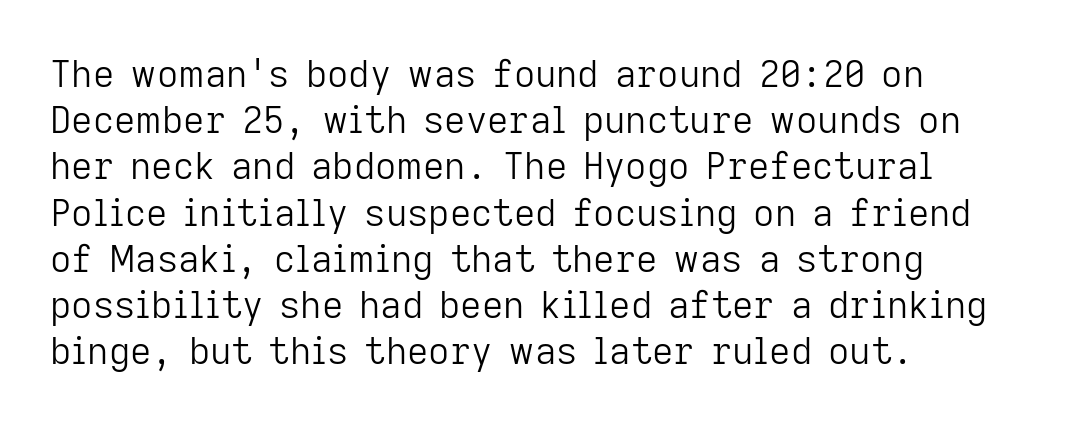
Q: Is the text bold? A: No.
Q: Is the text italic (slanted)? A: No, it is upright.
Q: Is the typeface a serif or a sans-serif typeface? A: Sans-serif.
Q: Is the text underlined? A: No.
Q: How is the paragraph aligned? A: Left-aligned.
Q: Is the spacing between letters normal or unusually wide? A: Normal.
Q: Is the spacing between lines tight, normal or loose? A: Normal.
Q: Width (condensed, normal, or wide)? A: Normal.
Q: Stroke contrast? A: Low.
Q: x-height? A: Medium.
Q: Monospaced? A: No.
